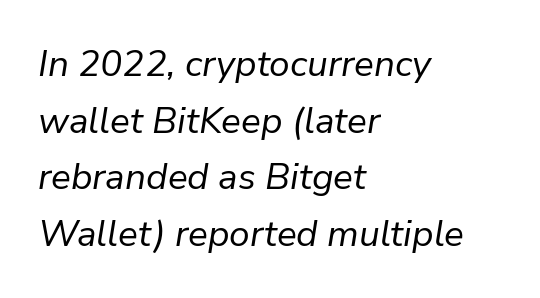
Q: Is the text bold? A: No.
Q: Is the text italic (slanted)? A: Yes, it leans right by about 9 degrees.
Q: Is the text underlined? A: No.
Q: How is the paragraph aligned? A: Left-aligned.
Q: Is the spacing between letters normal or unusually wide? A: Normal.
Q: Is the spacing between lines tight, normal or loose? A: Normal.
Q: Width (condensed, normal, or wide)? A: Normal.
Q: Stroke contrast? A: Low.
Q: x-height? A: Medium.
Q: Monospaced? A: No.
